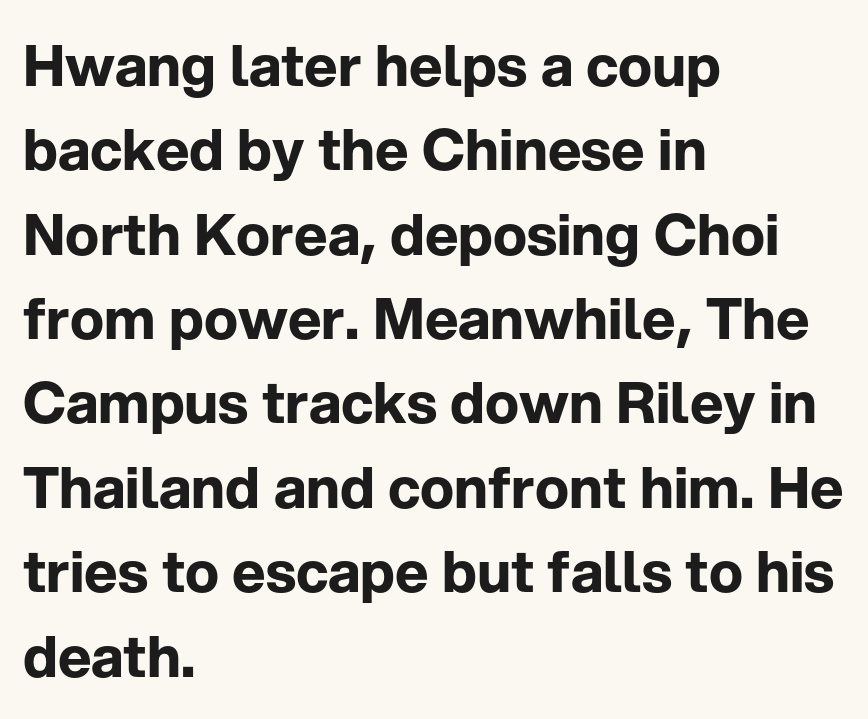
The image shows 57 px bold sans-serif type, upright; set left-aligned, normal line spacing (1.48x), normal letter spacing, not underlined; low stroke contrast and a medium x-height.
